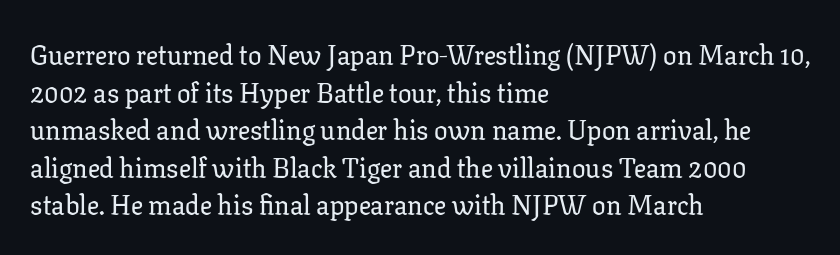
Plain, unruled lines of type. The lines in this sample share a left origin and differ only in where they stop. The specimen reads as upright at a glance. Letter spacing: default. If you measured baseline to baseline, you'd find a middling distance.
